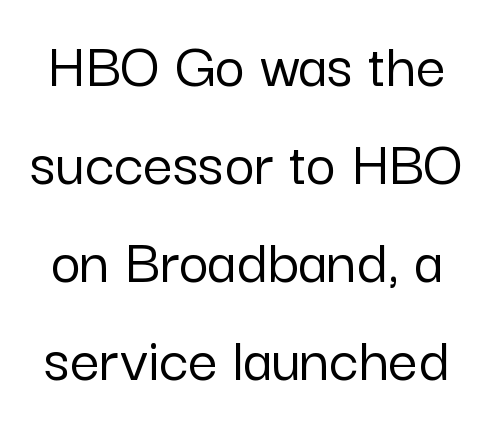
The font family rendered here belongs to the sans-serif group. The tracking reads as untouched default to a designer's eye. The letters advance in unequal steps, a hallmark of proportional type. Do the letters lean? They stand straight. This sample keeps an unexceptional amount of space between lines. The string is rendered with underlining switched off.
